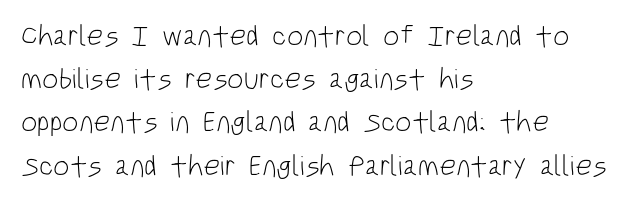
Rows of type keep a routine distance in the vertical direction. A clean baseline with only descenders dipping below it. Here the designer chose a conventional face with non-uniform glyph widths. Letterform terminals end flat and unadorned throughout the passage. Nope, not italic — everything's standing straight.
